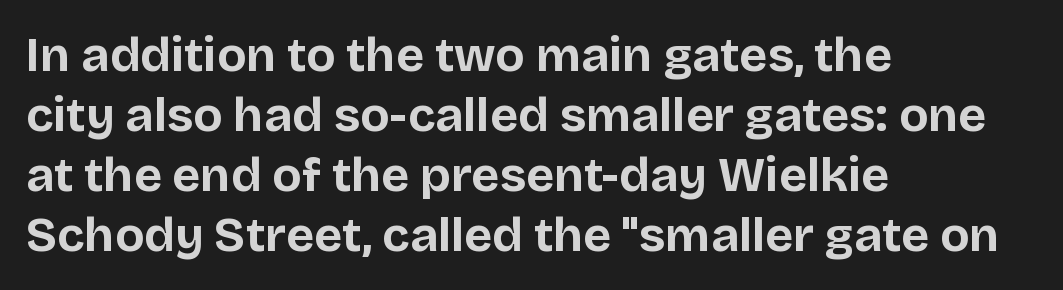
Q: Is the text bold? A: Yes.
Q: Is the text italic (slanted)? A: No, it is upright.
Q: Is the typeface a serif or a sans-serif typeface? A: Sans-serif.
Q: Is the text underlined? A: No.
Q: How is the paragraph aligned? A: Left-aligned.
Q: Is the spacing between letters normal or unusually wide? A: Normal.
Q: Is the spacing between lines tight, normal or loose? A: Normal.
Q: Width (condensed, normal, or wide)? A: Normal.
Q: Stroke contrast? A: Low.
Q: x-height? A: Large.
Q: Monospaced? A: No.
